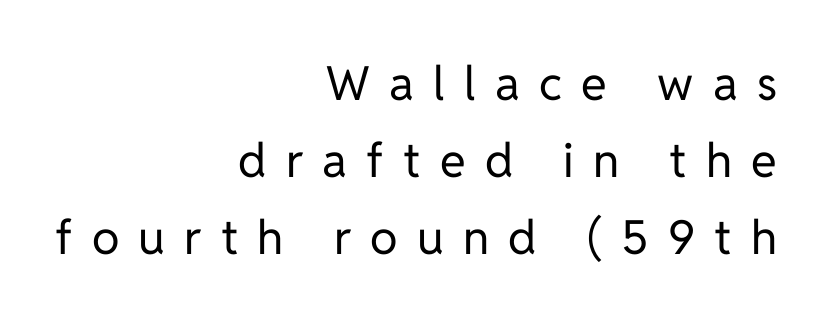
The image shows 47 px regular-weight sans-serif type, upright; set right-aligned, normal line spacing (1.64x), unusually wide letter spacing (+0.41 em), not underlined; low stroke contrast and a medium x-height.
